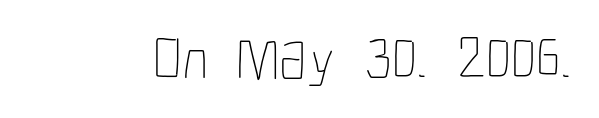
{"italic": "no", "bold": "no", "weight": "thin", "width": "condensed", "stroke_contrast": "low", "x_height": "medium", "monospaced": "no", "underline": "no", "letter_spacing": "normal", "letter_spacing_em": 0.0, "glyph_px": 63}
